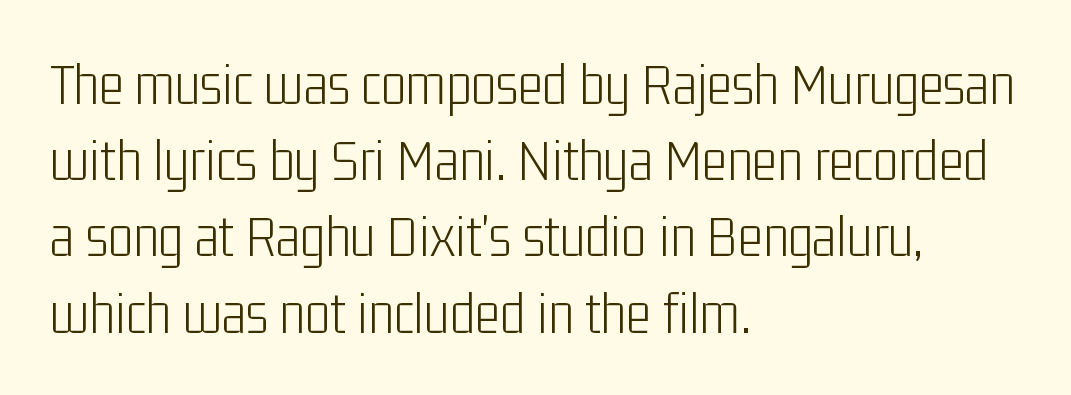
{"serif": "no", "italic": "no", "bold": "no", "weight": "light", "width": "condensed", "stroke_contrast": "low", "x_height": "medium", "monospaced": "no", "underline": "no", "align": "left", "line_spacing": "normal", "line_spacing_ratio": 1.27, "letter_spacing": "normal", "letter_spacing_em": 0.0, "glyph_px": 60}
